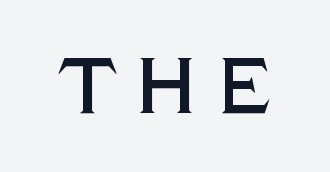
Q: Is the text italic (slanted)? A: No, it is upright.
Q: Is the typeface a serif or a sans-serif typeface? A: Sans-serif.
Q: Is the text underlined? A: No.
Q: Is the spacing between letters normal or unusually wide? A: Unusually wide.
Q: Width (condensed, normal, or wide)? A: Normal.
Q: x-height? A: Large.
Q: Monospaced? A: No.
